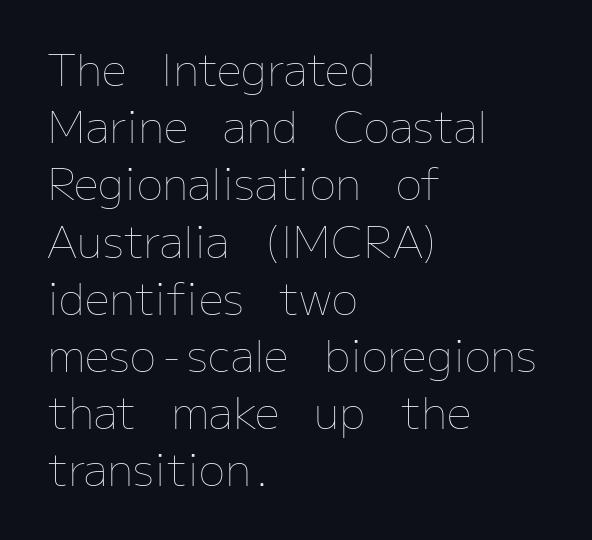
The image shows 44 px thin type, upright; set left-aligned, normal line spacing (1.3x), normal letter spacing, not underlined; low stroke contrast and a medium x-height.
